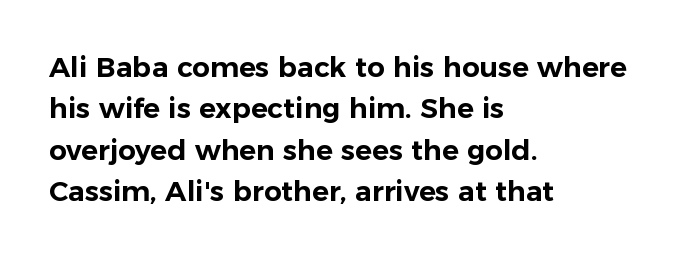
Q: Is the text italic (slanted)? A: No, it is upright.
Q: Is the typeface a serif or a sans-serif typeface? A: Sans-serif.
Q: Is the text underlined? A: No.
Q: How is the paragraph aligned? A: Left-aligned.
Q: Is the spacing between letters normal or unusually wide? A: Normal.
Q: Is the spacing between lines tight, normal or loose? A: Normal.
Q: Width (condensed, normal, or wide)? A: Normal.
Q: Stroke contrast? A: Low.
Q: x-height? A: Medium.
Q: Monospaced? A: No.
